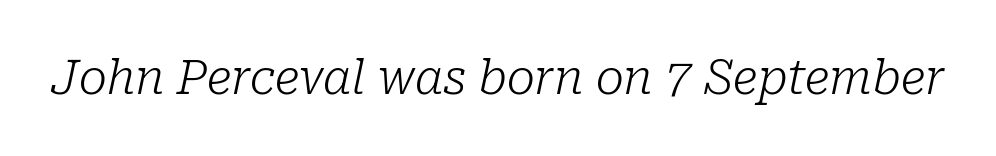
{"serif": "yes", "italic": "yes", "lean": "right", "slant_degrees": 10, "bold": "no", "weight": "light", "width": "normal", "stroke_contrast": "low", "x_height": "medium", "monospaced": "no", "underline": "no", "letter_spacing": "normal", "letter_spacing_em": 0.0, "glyph_px": 47}
